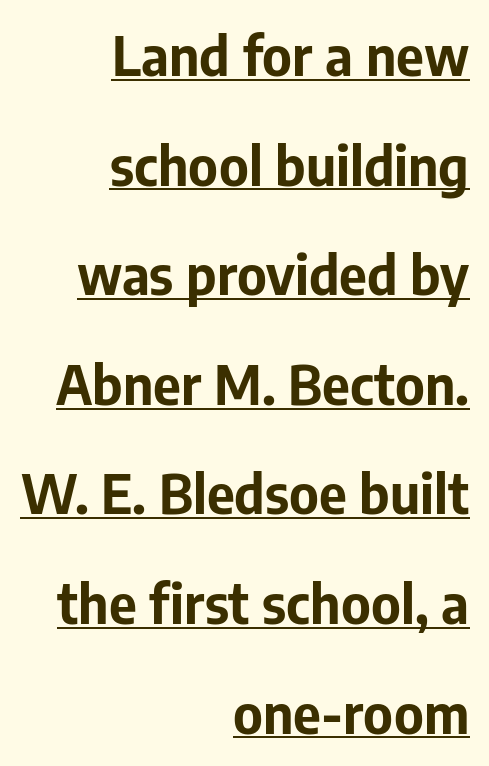
Q: Is the text bold? A: Yes.
Q: Is the text italic (slanted)? A: No, it is upright.
Q: Is the typeface a serif or a sans-serif typeface? A: Sans-serif.
Q: Is the text underlined? A: Yes.
Q: How is the paragraph aligned? A: Right-aligned.
Q: Is the spacing between letters normal or unusually wide? A: Normal.
Q: Is the spacing between lines tight, normal or loose? A: Loose.
Q: Width (condensed, normal, or wide)? A: Normal.
Q: Stroke contrast? A: Low.
Q: x-height? A: Medium.
Q: Monospaced? A: No.
